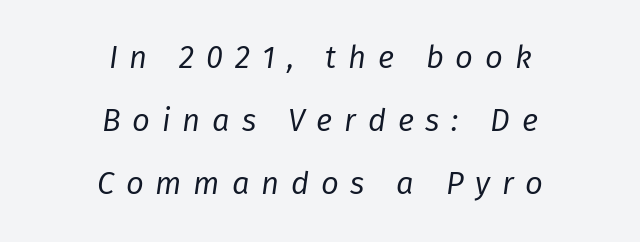
The image shows 31 px regular-weight type, italic (leaning right); set centered, loose line spacing (2.03x), unusually wide letter spacing (+0.38 em), not underlined; low stroke contrast and a medium x-height.
